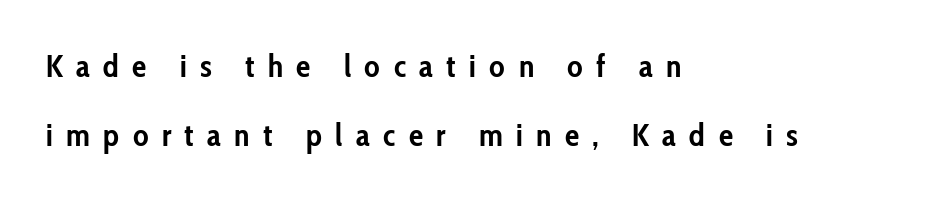
How heavy is the stroke? Heavy — this is a bold. The typesetter chose a ragged-right arrangement here. The letterforms stand isolated, each surrounded by extra space. Interline gaps are noticeably wide in this sample. Proportional: the letters do not fall into vertical columns. Quick note: underline off.
